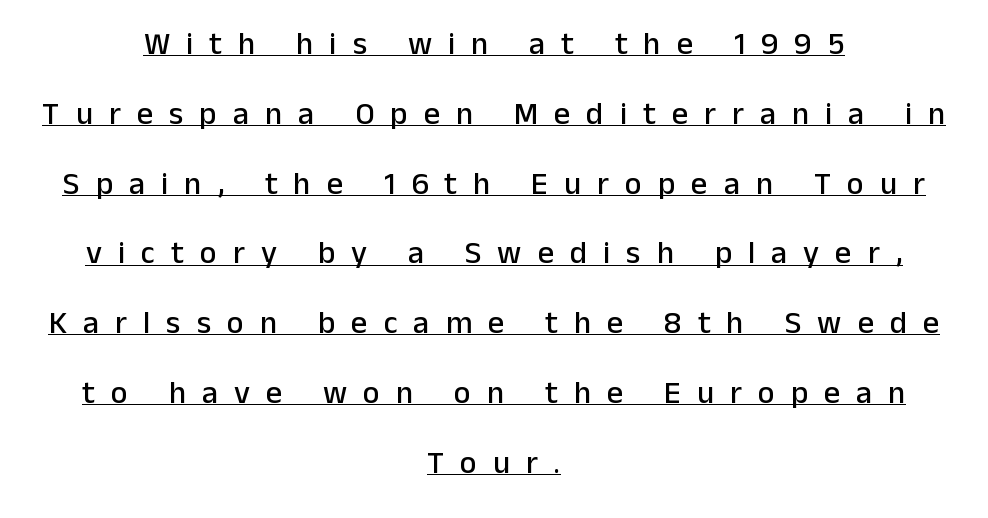
{"serif": "no", "italic": "no", "width": "normal", "stroke_contrast": "low", "x_height": "medium", "monospaced": "no", "underline": "yes", "align": "center", "line_spacing": "loose", "line_spacing_ratio": 2.18, "letter_spacing": "wide", "letter_spacing_em": 0.5, "glyph_px": 32}
